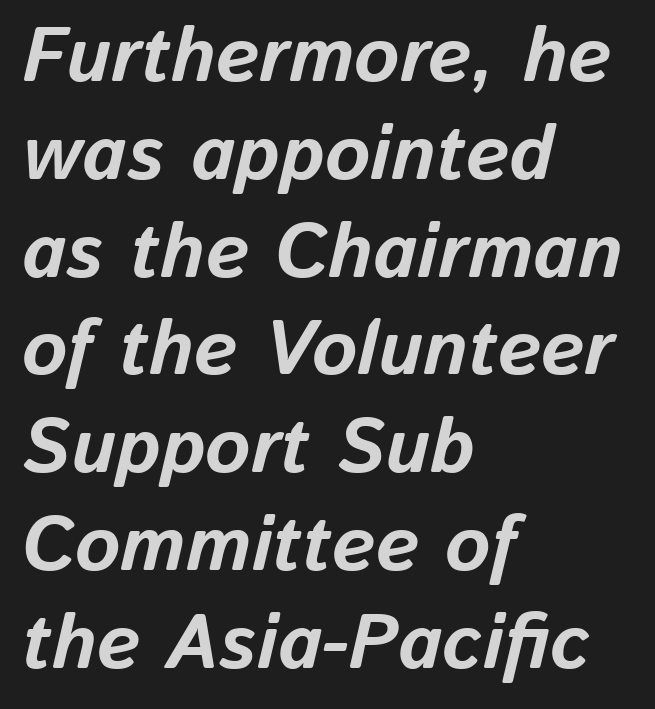
Q: Is the text bold? A: Yes.
Q: Is the text italic (slanted)? A: Yes, it leans right by about 13 degrees.
Q: Is the text underlined? A: No.
Q: How is the paragraph aligned? A: Left-aligned.
Q: Is the spacing between letters normal or unusually wide? A: Normal.
Q: Is the spacing between lines tight, normal or loose? A: Normal.
Q: Width (condensed, normal, or wide)? A: Normal.
Q: Stroke contrast? A: Low.
Q: x-height? A: Medium.
Q: Monospaced? A: No.
